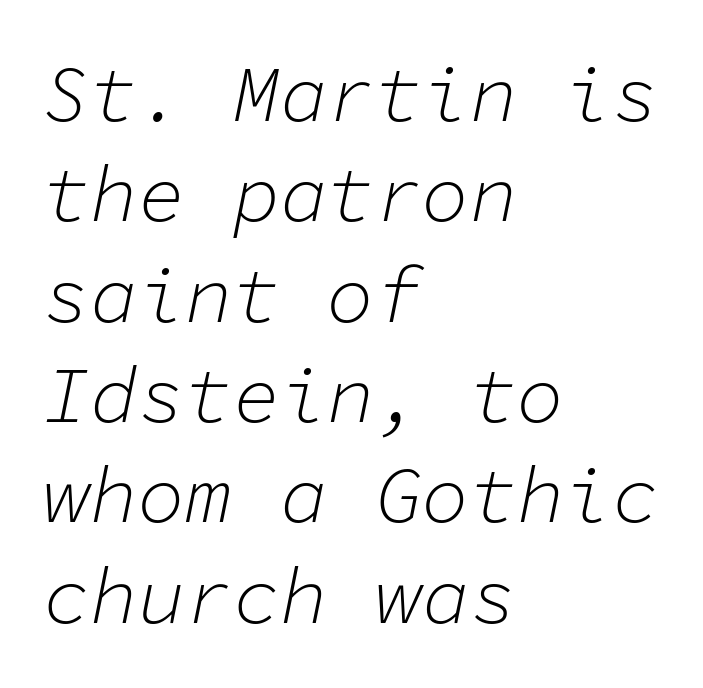
The line texture is even and compact thanks to regular tracking. A student would call this left alignment; a typographer would say flush left, rag right. The characters are drawn with everyday or finer stroke widths. Vertically, the passage feels balanced, rows spaced as you'd expect. The face used here is monospaced, like something from a code editor.
